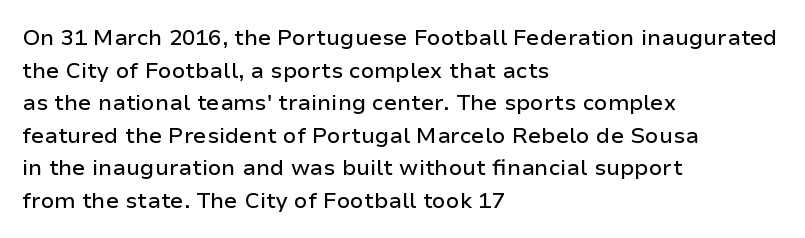
Q: Is the text italic (slanted)? A: No, it is upright.
Q: Is the text underlined? A: No.
Q: How is the paragraph aligned? A: Left-aligned.
Q: Is the spacing between letters normal or unusually wide? A: Normal.
Q: Is the spacing between lines tight, normal or loose? A: Normal.
